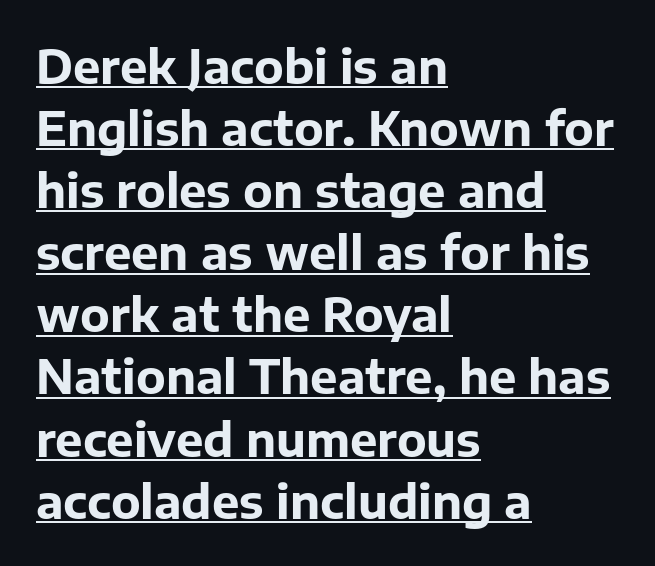
The image shows 46 px bold sans-serif type, upright; set left-aligned, normal line spacing (1.35x), normal letter spacing, underlined; low stroke contrast and a medium x-height.
